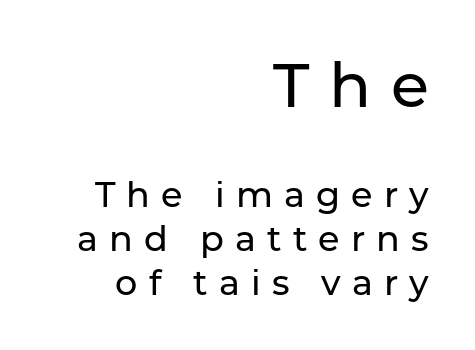
Loose tracking; the words dissolve into strings of separated letters. Here the designer chose a conventional face with non-uniform glyph widths. This rendering uses right alignment, leaving the left contour irregular. Posture: straight, roman, zero tilt.
